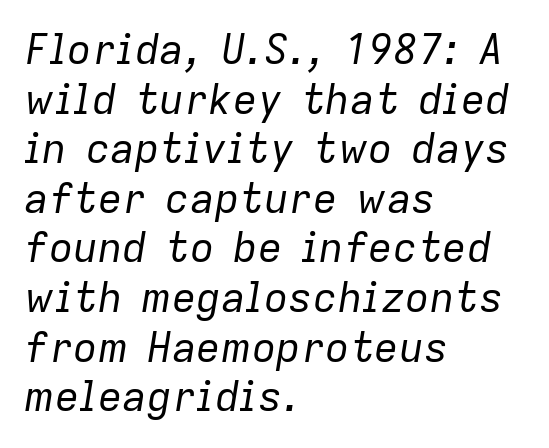
The image shows 41 px regular-weight type, italic (leaning right); set left-aligned, line spacing 1.21x, normal letter spacing, not underlined; low stroke contrast and a medium x-height.
